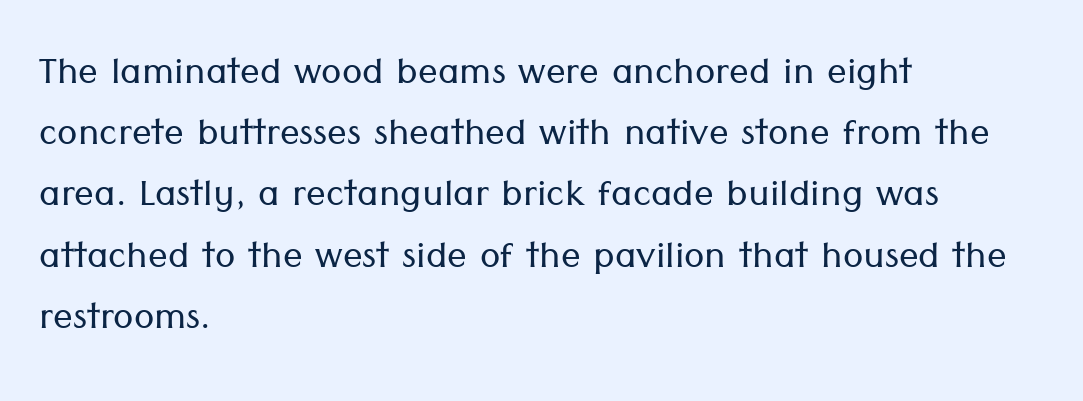
A normal amount of white space separates one row of letters from the next. Underlining? Definitely not there. The weight tops out at a normal text grade. The lettering stays uniformly vertical, giving the passage a roman look. This sample is left-justified, so line endings fall wherever the words run out. Default kerning and tracking; the words read as compact shapes.
